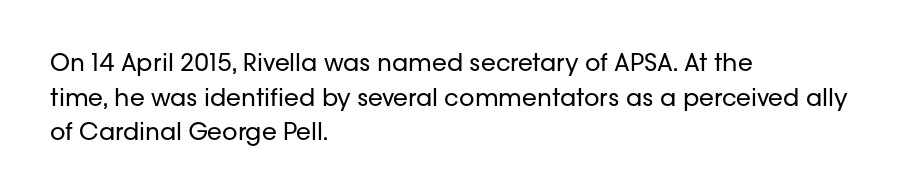
Regarding leading, the lines here are spaced in the standard way. The letters look calm and open, with moderate or lighter stems. Layout note: lines flush left. The rendering keeps characters at their native spacing. The lettering stays uniformly vertical, giving the passage a roman look. Underline: absent.
